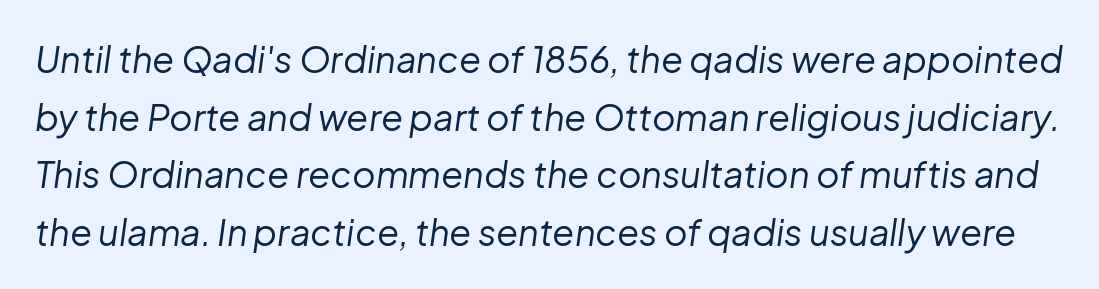
Q: Is the text bold? A: No.
Q: Is the text italic (slanted)? A: Yes, it leans right by about 8 degrees.
Q: Is the text underlined? A: No.
Q: Is the spacing between letters normal or unusually wide? A: Normal.
Q: Is the spacing between lines tight, normal or loose? A: Normal.
Q: Width (condensed, normal, or wide)? A: Normal.
Q: Stroke contrast? A: Low.
Q: x-height? A: Medium.
Q: Monospaced? A: No.
